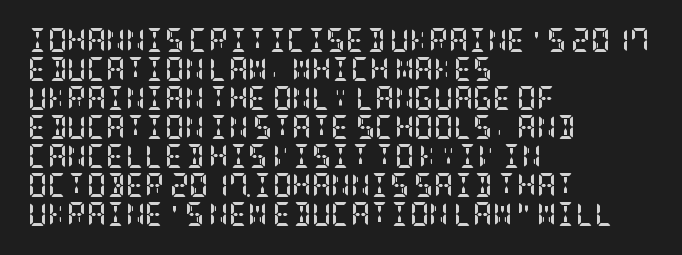
{"italic": "no", "bold": "yes", "underline": "no", "align": "left", "line_spacing_ratio": 1.21, "letter_spacing": "normal", "letter_spacing_em": 0.0, "glyph_px": 24}
